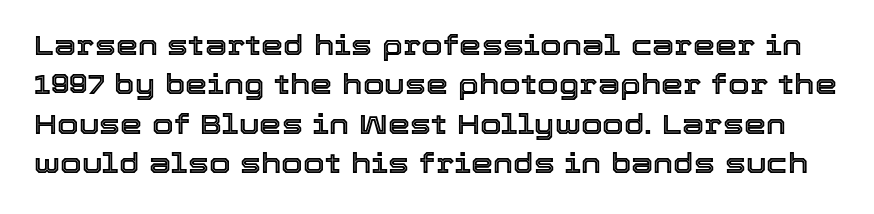
In terms of leading, this rendering sits right in the middle. A typesetter would call this proportional, since set widths differ per character. Characters remain perfectly vertical along every line. Beneath every word, the page is bare. The face used here is rendered with its standard letterfit.
